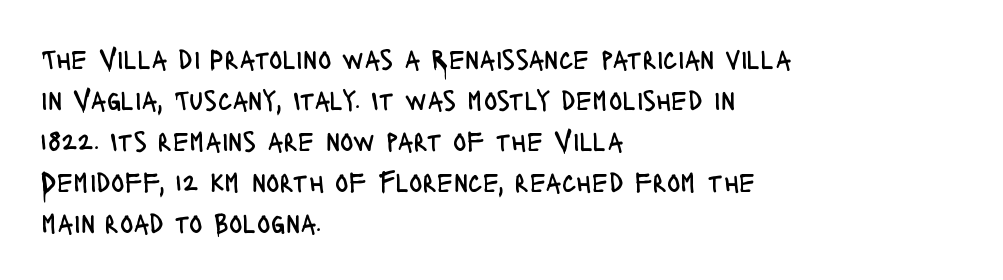
Q: Is the text bold? A: No.
Q: Is the text italic (slanted)? A: No, it is upright.
Q: Is the typeface a serif or a sans-serif typeface? A: Sans-serif.
Q: Is the text underlined? A: No.
Q: How is the paragraph aligned? A: Left-aligned.
Q: Is the spacing between letters normal or unusually wide? A: Normal.
Q: Is the spacing between lines tight, normal or loose? A: Normal.
Q: Width (condensed, normal, or wide)? A: Condensed.
Q: Stroke contrast? A: Low.
Q: x-height? A: Large.
Q: Monospaced? A: No.
